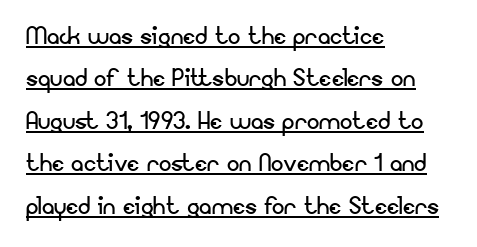
Q: Is the text bold? A: No.
Q: Is the text italic (slanted)? A: No, it is upright.
Q: Is the typeface a serif or a sans-serif typeface? A: Sans-serif.
Q: Is the text underlined? A: Yes.
Q: How is the paragraph aligned? A: Left-aligned.
Q: Is the spacing between letters normal or unusually wide? A: Normal.
Q: Is the spacing between lines tight, normal or loose? A: Normal.
Q: Width (condensed, normal, or wide)? A: Normal.
Q: Stroke contrast? A: Low.
Q: x-height? A: Small.
Q: Monospaced? A: No.
